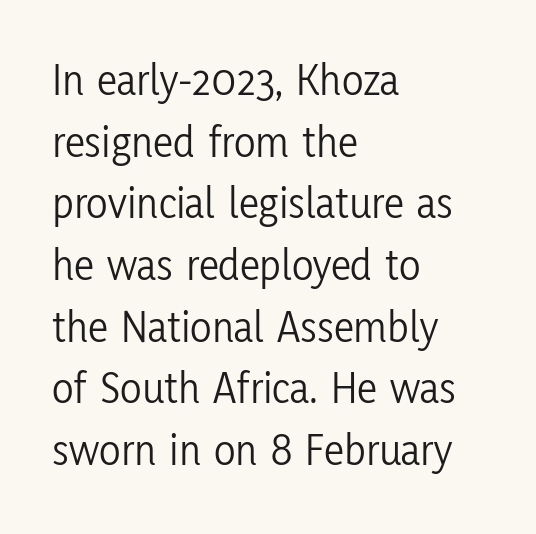
How are the letters spaced? Ordinarily, with no added tracking. Layout note: lines flush left. Unbolded letterforms with no extra heft. Quick note: underline off. This sample has the flowing, uneven cadence of proportional lettering. No italicization has been applied; the sample stays upright.
